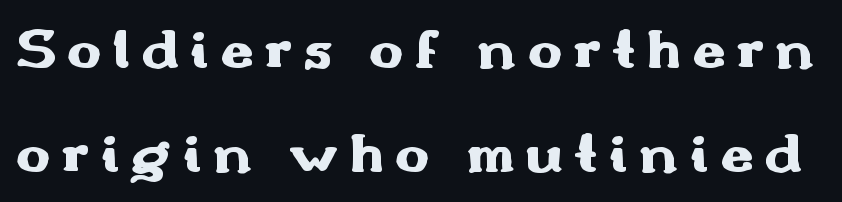
When letters stand straight like this, we call the style roman or upright. The rendering uses natural spacing where letterforms have individual widths. The foot of each line stays bare and open. Nope, no serifs anywhere on these letters.
